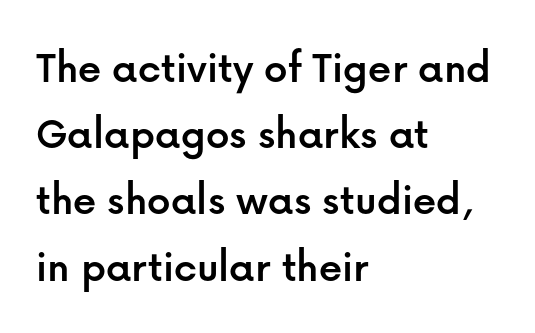
The image shows 46 px sans-serif type, upright; set left-aligned, normal line spacing (1.44x), normal letter spacing, not underlined; low stroke contrast and a medium x-height.
